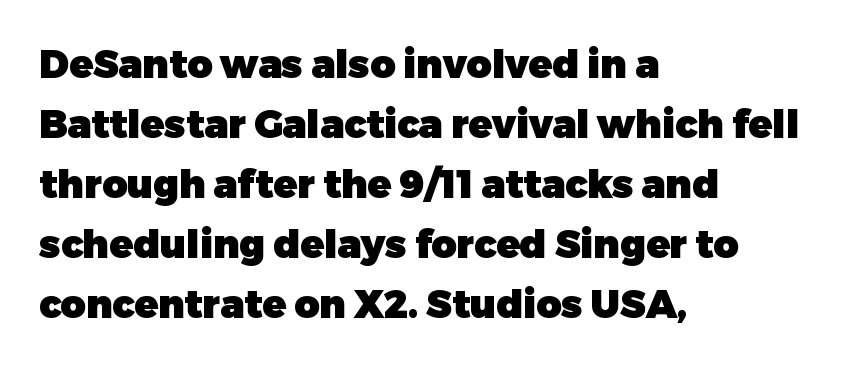
The image shows 39 px heavy sans-serif type, upright; set left-aligned, normal line spacing (1.54x), normal letter spacing, not underlined; low stroke contrast and a medium x-height.
